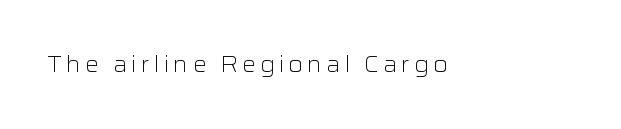
The image shows 22 px text type, upright; set not underlined.
